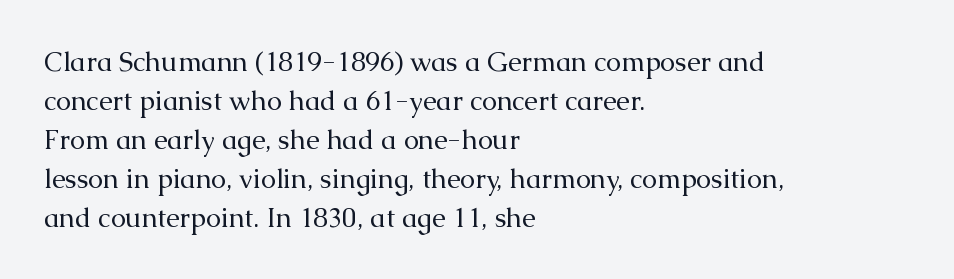
Q: Is the text bold? A: No.
Q: Is the text italic (slanted)? A: No, it is upright.
Q: Is the text underlined? A: No.
Q: How is the paragraph aligned? A: Left-aligned.
Q: Is the spacing between letters normal or unusually wide? A: Normal.
Q: Is the spacing between lines tight, normal or loose? A: Normal.
